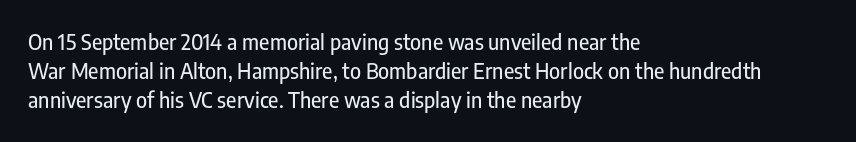
{"italic": "no", "underline": "no", "align": "left", "line_spacing": "normal", "line_spacing_ratio": 1.39, "letter_spacing": "normal", "letter_spacing_em": 0.0, "glyph_px": 21}
